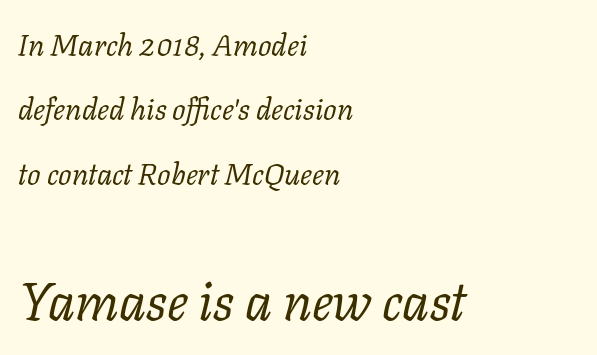
{"serif": "yes", "italic": "yes", "lean": "right", "slant_degrees": 11, "bold": "no", "weight": "regular", "width": "normal", "stroke_contrast": "low", "x_height": "medium", "monospaced": "no", "underline": "no", "align": "left", "line_spacing": "loose", "line_spacing_ratio": 2.15, "letter_spacing": "normal", "letter_spacing_em": 0.0, "larger_block": "second", "size_ratio": 1.77, "glyph_px": 53}
